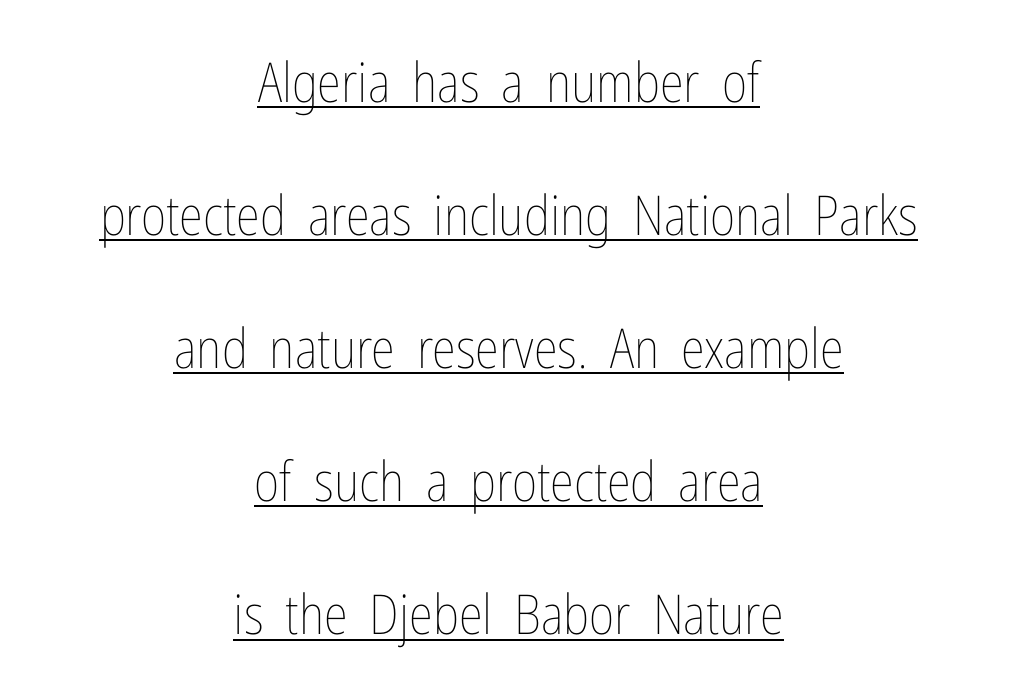
Q: Is the text bold? A: No.
Q: Is the text italic (slanted)? A: No, it is upright.
Q: Is the text underlined? A: Yes.
Q: How is the paragraph aligned? A: Centered.
Q: Is the spacing between letters normal or unusually wide? A: Normal.
Q: Is the spacing between lines tight, normal or loose? A: Loose.
Q: Width (condensed, normal, or wide)? A: Condensed.
Q: Stroke contrast? A: Low.
Q: x-height? A: Medium.
Q: Monospaced? A: No.
